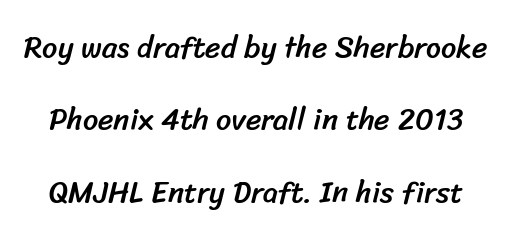
Q: Is the typeface a serif or a sans-serif typeface? A: Sans-serif.
Q: Is the text underlined? A: No.
Q: Is the spacing between letters normal or unusually wide? A: Normal.
Q: Is the spacing between lines tight, normal or loose? A: Loose.
Q: Width (condensed, normal, or wide)? A: Normal.
Q: Stroke contrast? A: Low.
Q: x-height? A: Medium.
Q: Monospaced? A: No.
